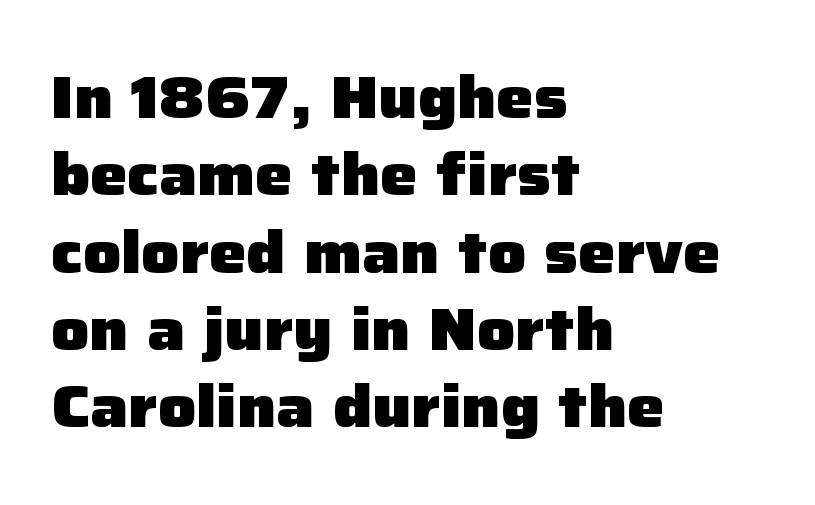
Q: Is the text bold? A: Yes.
Q: Is the text italic (slanted)? A: No, it is upright.
Q: Is the typeface a serif or a sans-serif typeface? A: Sans-serif.
Q: Is the text underlined? A: No.
Q: How is the paragraph aligned? A: Left-aligned.
Q: Is the spacing between letters normal or unusually wide? A: Normal.
Q: Is the spacing between lines tight, normal or loose? A: Normal.
Q: Width (condensed, normal, or wide)? A: Normal.
Q: Stroke contrast? A: Low.
Q: x-height? A: Medium.
Q: Monospaced? A: No.
